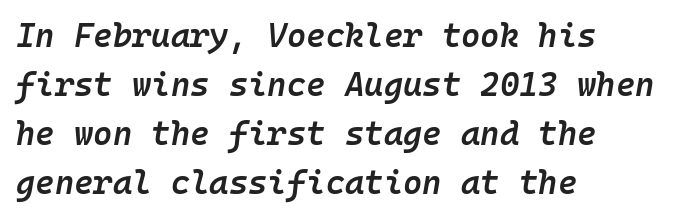
{"italic": "yes", "lean": "right", "slant_degrees": 10, "bold": "semi", "weight": "semibold", "width": "normal", "stroke_contrast": "low", "x_height": "medium", "monospaced": "yes", "underline": "no", "align": "left", "line_spacing": "normal", "line_spacing_ratio": 1.48, "letter_spacing": "normal", "letter_spacing_em": 0.0, "glyph_px": 33}
